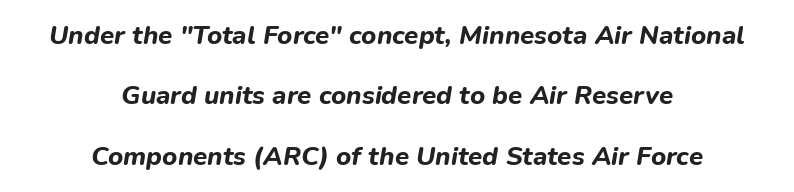
{"italic": "yes", "lean": "right", "slant_degrees": 9, "bold": "yes", "underline": "no", "align": "center", "line_spacing": "loose", "line_spacing_ratio": 2.32, "letter_spacing": "normal", "letter_spacing_em": 0.0, "glyph_px": 26}
